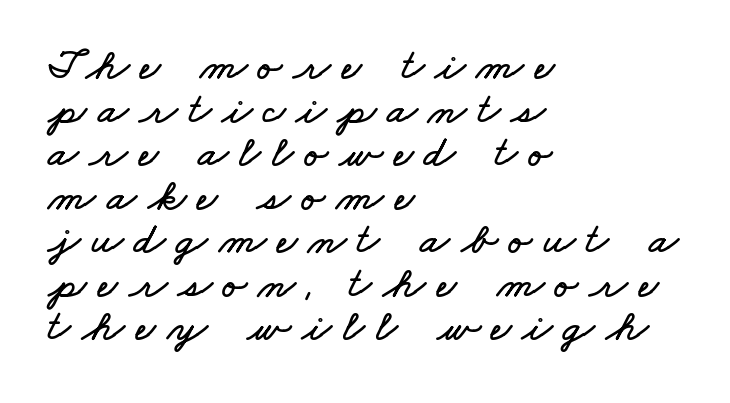
Q: Is the text underlined? A: No.
Q: How is the paragraph aligned? A: Left-aligned.
Q: Is the spacing between letters normal or unusually wide? A: Unusually wide.
Q: Is the spacing between lines tight, normal or loose? A: Tight.
Q: Width (condensed, normal, or wide)? A: Wide.
Q: Stroke contrast? A: Low.
Q: x-height? A: Small.
Q: Monospaced? A: No.
